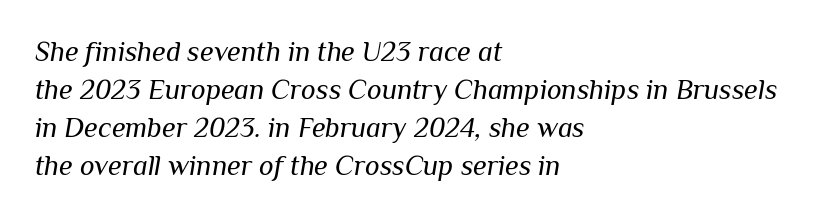
No extra tracking has been applied to these lines. Proportional: the letters do not fall into vertical columns. Slant detected: the letters are inclined. Interline gaps are of average width in this sample. Plain, unruled lines of type.
